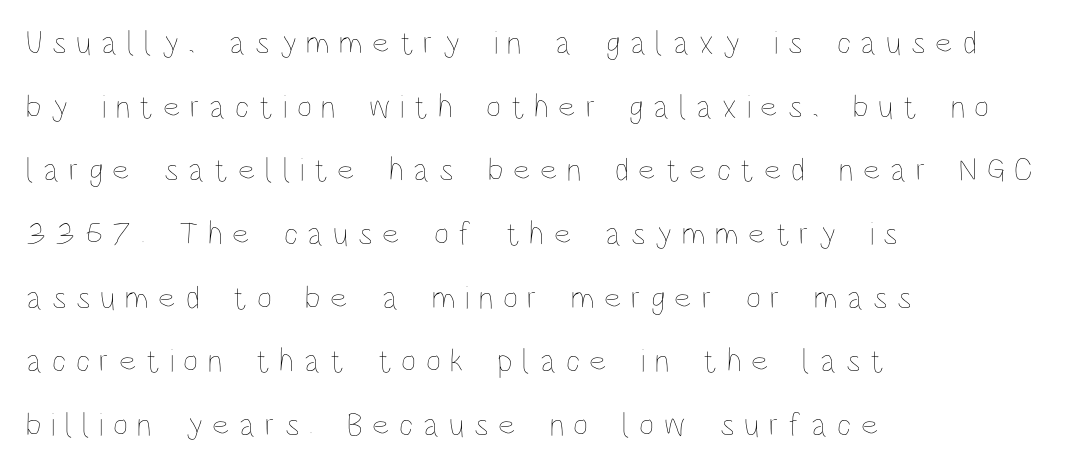
A typesetter would call this proportional, since set widths differ per character. Baseline-to-baseline distance is far greater than the letter height. The passage shown is not underscored anywhere. These lines were composed using upright roman letters. Heaviness? Minimal to ordinary, like unemphasized prose. Is the letter spacing exaggerated? Yes — the characters are pushed far apart.
